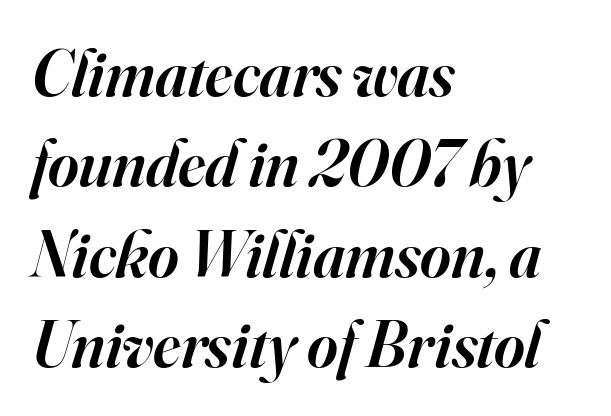
Looking at the ascenders, they clearly lean. Notice how descenders clear the ascenders below comfortably — that's standard leading. Observe the ordinary spacing: letters are neighbours, not strangers. The face used here is proportionally spaced, like ordinary book or web type. The words here are not underlined.
